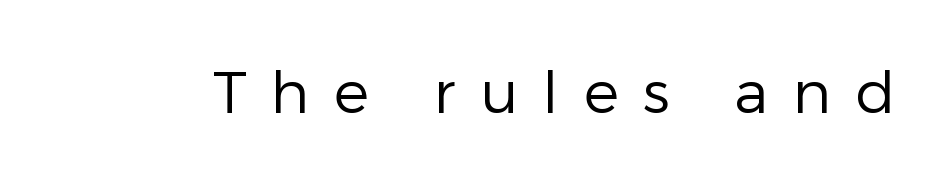
Q: Is the text bold? A: No.
Q: Is the text italic (slanted)? A: No, it is upright.
Q: Is the typeface a serif or a sans-serif typeface? A: Sans-serif.
Q: Is the text underlined? A: No.
Q: Is the spacing between letters normal or unusually wide? A: Unusually wide.
Q: Width (condensed, normal, or wide)? A: Normal.
Q: Stroke contrast? A: Low.
Q: x-height? A: Medium.
Q: Monospaced? A: No.
